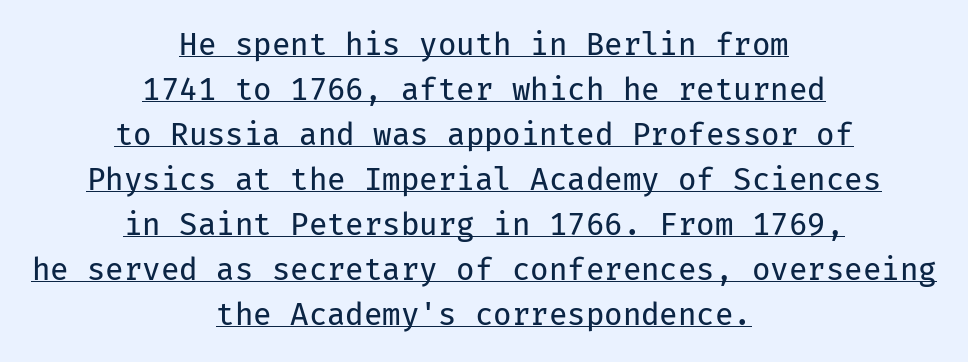
Q: Is the text bold? A: No.
Q: Is the text italic (slanted)? A: No, it is upright.
Q: Is the typeface a serif or a sans-serif typeface? A: Sans-serif.
Q: Is the text underlined? A: Yes.
Q: How is the paragraph aligned? A: Centered.
Q: Is the spacing between letters normal or unusually wide? A: Normal.
Q: Is the spacing between lines tight, normal or loose? A: Normal.
Q: Width (condensed, normal, or wide)? A: Normal.
Q: Stroke contrast? A: Low.
Q: x-height? A: Medium.
Q: Monospaced? A: Yes.
